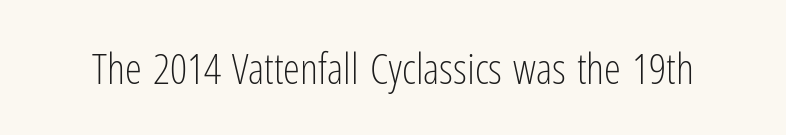
Descender tails drop into unmarked territory. A typesetter would call this proportional, since set widths differ per character. The lettering holds an erect, upright posture throughout. The typeface chosen for these lines omits serifs. Ink coverage per letter is moderate at most.
